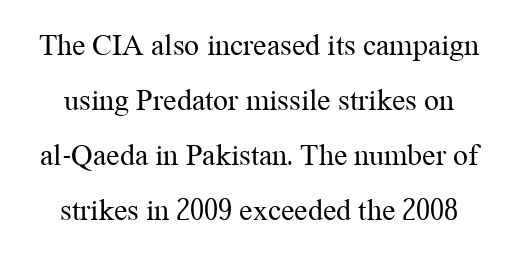
Q: Is the text bold? A: No.
Q: Is the text italic (slanted)? A: No, it is upright.
Q: Is the typeface a serif or a sans-serif typeface? A: Serif.
Q: Is the text underlined? A: No.
Q: Is the spacing between letters normal or unusually wide? A: Normal.
Q: Width (condensed, normal, or wide)? A: Normal.
Q: Stroke contrast? A: Medium.
Q: x-height? A: Medium.
Q: Monospaced? A: No.
